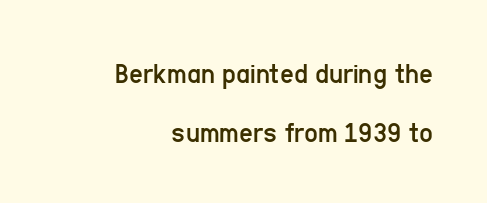
{"serif": "no", "italic": "no", "bold": "no", "weight": "regular", "width": "condensed", "stroke_contrast": "low", "x_height": "medium", "monospaced": "no", "underline": "no", "align": "right", "line_spacing": "loose", "line_spacing_ratio": 1.96, "letter_spacing": "normal", "letter_spacing_em": 0.0, "glyph_px": 30}
